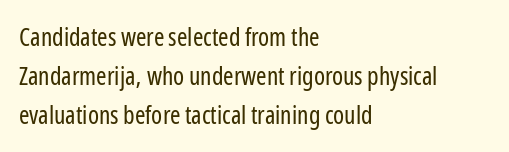
Q: Is the text bold? A: No.
Q: Is the text italic (slanted)? A: No, it is upright.
Q: Is the text underlined? A: No.
Q: How is the paragraph aligned? A: Left-aligned.
Q: Is the spacing between letters normal or unusually wide? A: Normal.
Q: Is the spacing between lines tight, normal or loose? A: Normal.
